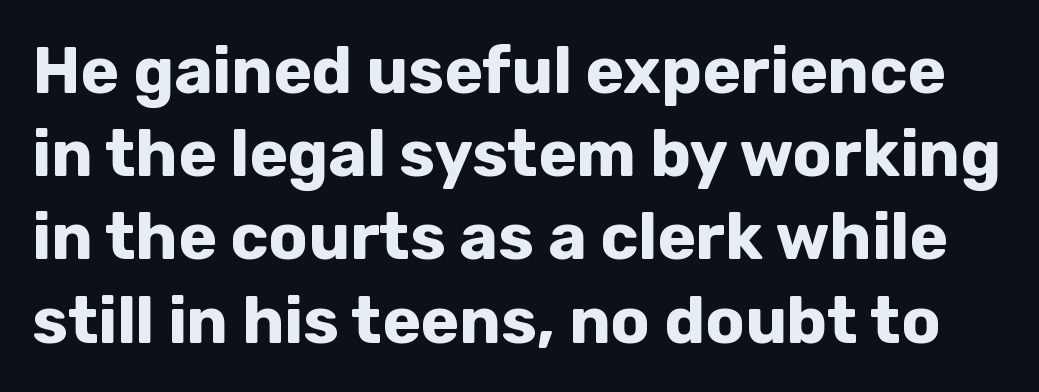
Q: Is the text bold? A: Yes.
Q: Is the text italic (slanted)? A: No, it is upright.
Q: Is the typeface a serif or a sans-serif typeface? A: Sans-serif.
Q: Is the text underlined? A: No.
Q: Is the spacing between letters normal or unusually wide? A: Normal.
Q: Is the spacing between lines tight, normal or loose? A: Normal.
Q: Width (condensed, normal, or wide)? A: Normal.
Q: Stroke contrast? A: Low.
Q: x-height? A: Medium.
Q: Monospaced? A: No.
